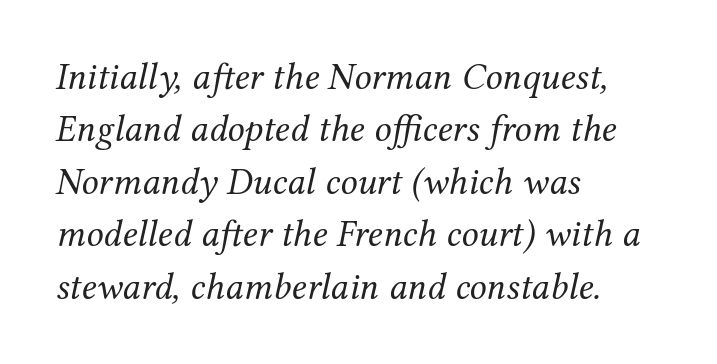
The image shows 38 px regular-weight serif type, italic (leaning right); set left-aligned, normal line spacing (1.38x), normal letter spacing, not underlined; medium stroke contrast and a medium x-height.
